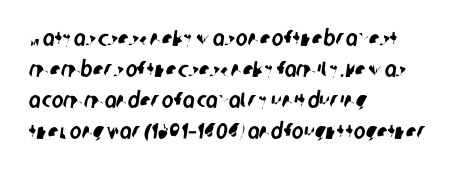
{"underline": "no", "align": "left", "line_spacing": "normal", "line_spacing_ratio": 1.41, "letter_spacing": "normal", "letter_spacing_em": 0.0, "glyph_px": 22}
